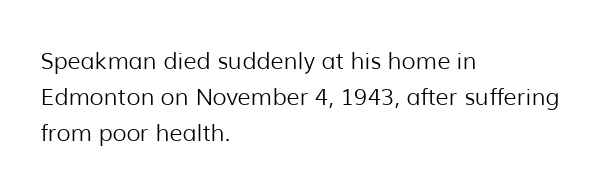
The foot of each line stays bare and open. It's the straight-up-and-down kind of type. The gaps between neighbouring characters are ordinary and unremarkable. A normal amount of white space separates one row of letters from the next. Typeset ragged right — the left edge is the straight one. Is the stroke heavy? The answer is a plain regular-or-lighter.
